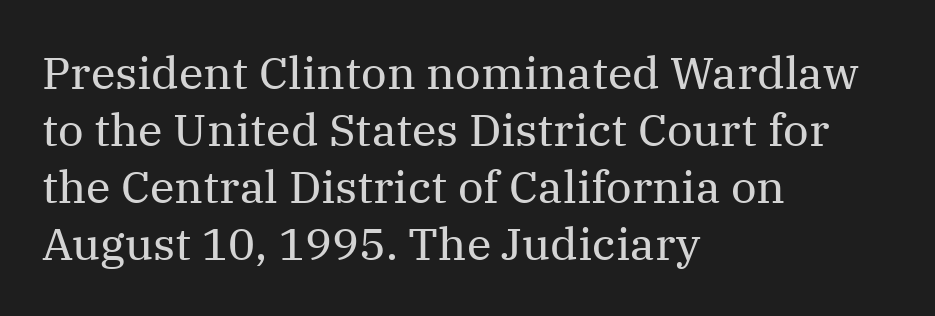
{"serif": "yes", "italic": "no", "bold": "no", "weight": "regular", "width": "normal", "stroke_contrast": "medium", "x_height": "medium", "monospaced": "no", "underline": "no", "align": "left", "line_spacing": "normal", "line_spacing_ratio": 1.27, "letter_spacing": "normal", "letter_spacing_em": 0.0, "glyph_px": 45}
